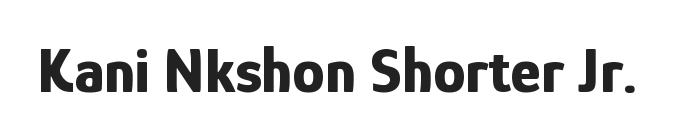
{"serif": "no", "italic": "no", "bold": "yes", "weight": "bold", "width": "condensed", "stroke_contrast": "low", "x_height": "medium", "monospaced": "no", "underline": "no", "letter_spacing": "normal", "letter_spacing_em": 0.0, "glyph_px": 65}
